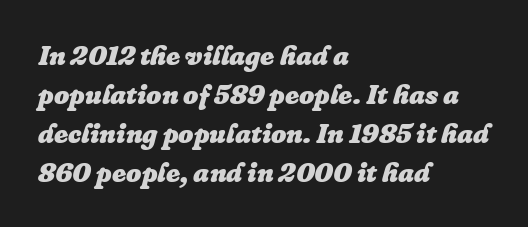
The image shows 27 px bold type, italic (leaning right); set left-aligned, normal line spacing (1.44x), normal letter spacing, not underlined.
